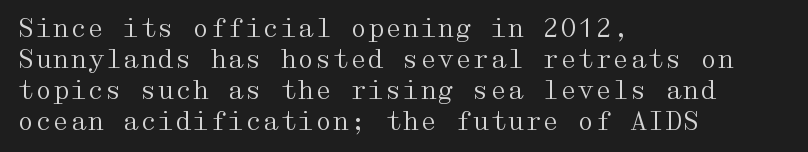
Q: Is the text bold? A: No.
Q: Is the text italic (slanted)? A: No, it is upright.
Q: Is the text underlined? A: No.
Q: How is the paragraph aligned? A: Left-aligned.
Q: Is the spacing between letters normal or unusually wide? A: Normal.
